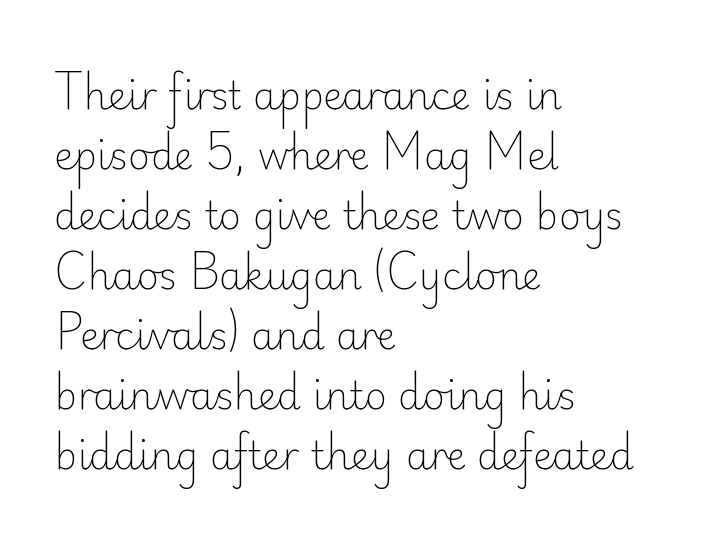
This sample has the flowing, uneven cadence of proportional lettering. Layout note: lines flush left. A quiet, ordinary-to-light weight characterises the typeface. The passage shown is not underscored anywhere. The designer went with a sans here, leaving each stem footless.
